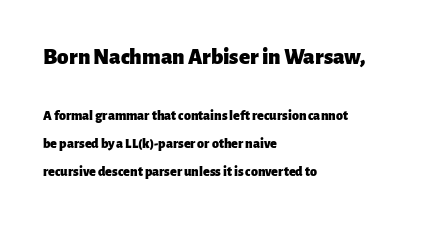
Italic: no, the glyphs are upright roman. The lines are spread far apart with generous leading. These lines stack with their left ends in a neat column. Weight: bold. Plain, unruled lines of type.
